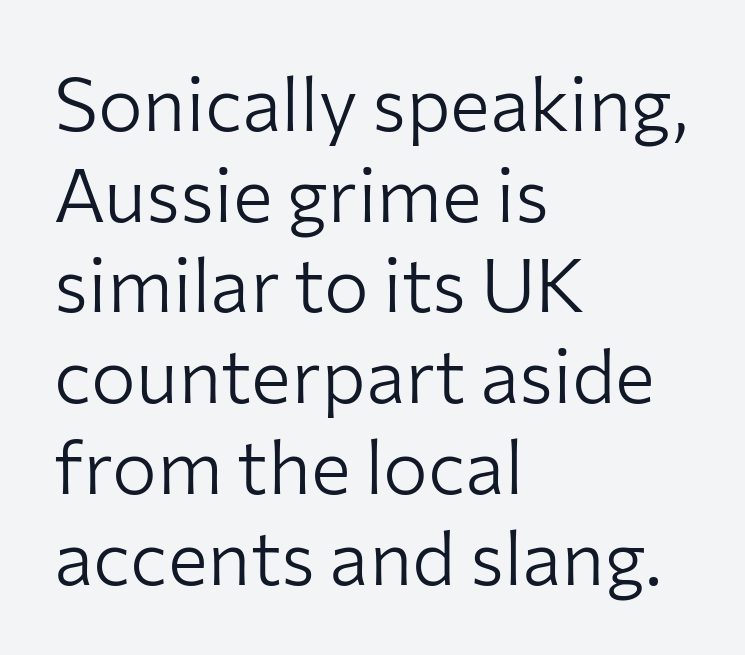
{"serif": "no", "italic": "no", "bold": "no", "weight": "light", "width": "normal", "stroke_contrast": "low", "x_height": "medium", "monospaced": "no", "underline": "no", "align": "left", "line_spacing_ratio": 1.21, "letter_spacing": "normal", "letter_spacing_em": 0.0, "glyph_px": 75}
